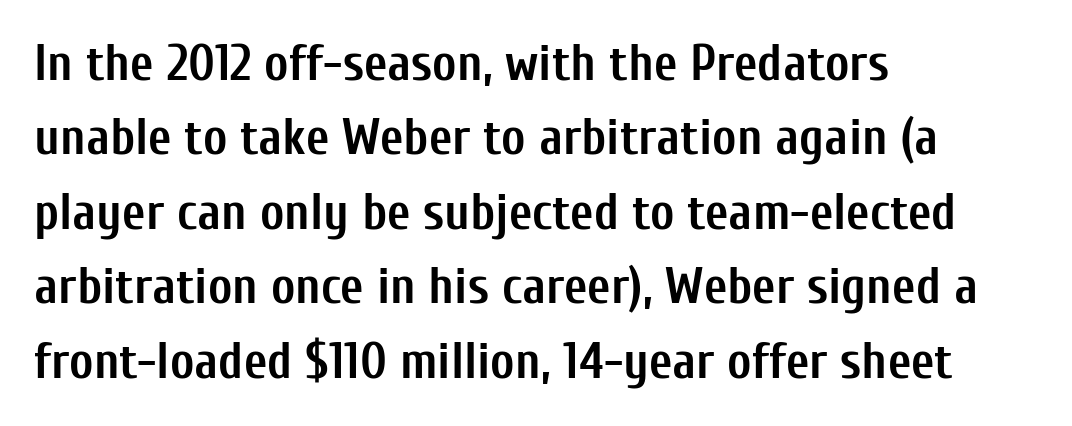
The image shows 51 px semibold, condensed sans-serif type, upright; set left-aligned, normal line spacing (1.46x), normal letter spacing, not underlined; low stroke contrast and a medium x-height.
